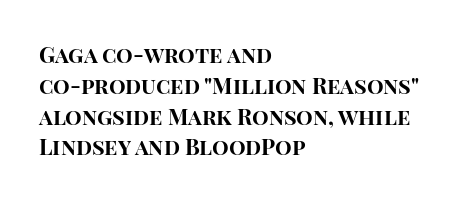
No italicization has been applied; the sample stays upright. The line-height multiplier appears to be the usual default. The face used here has the dense, thick strokes of a bold. Clear beneath every line of the passage. Each word holds together tightly as a unit, with standard inter-letter gaps. The typesetter chose a ragged-right arrangement here.
